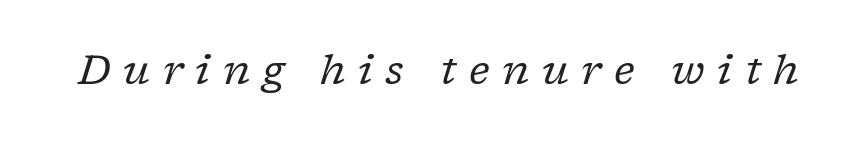
{"serif": "yes", "italic": "yes", "lean": "right", "slant_degrees": 17, "bold": "no", "weight": "regular", "width": "normal", "stroke_contrast": "low", "x_height": "medium", "monospaced": "no", "underline": "no", "letter_spacing": "wide", "letter_spacing_em": 0.31, "glyph_px": 41}
